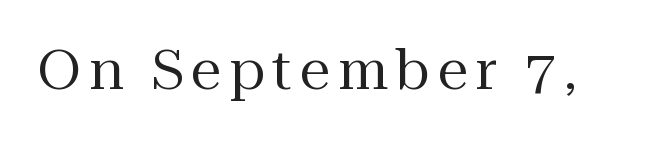
Q: Is the text bold? A: No.
Q: Is the text italic (slanted)? A: No, it is upright.
Q: Is the typeface a serif or a sans-serif typeface? A: Serif.
Q: Is the text underlined? A: No.
Q: Width (condensed, normal, or wide)? A: Normal.
Q: Stroke contrast? A: Medium.
Q: x-height? A: Medium.
Q: Monospaced? A: No.
